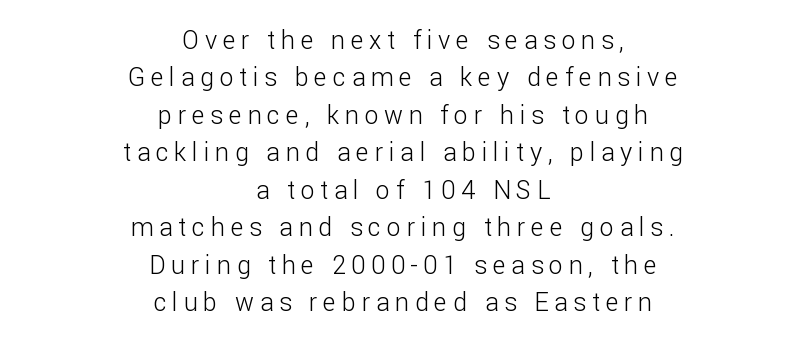
The image shows 25 px text type, upright; set centered, normal line spacing (1.5x), unusually wide letter spacing (+0.23 em), not underlined.
